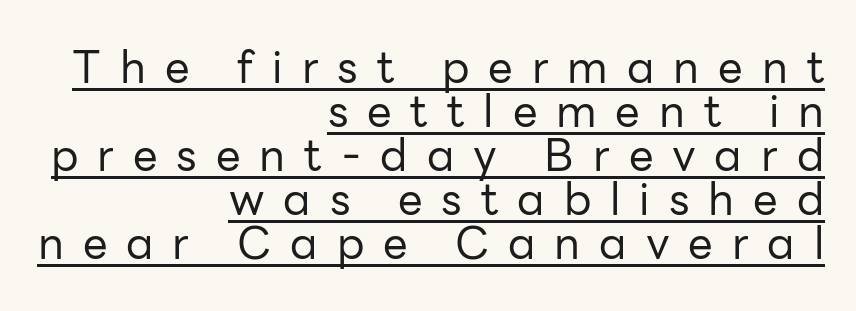
Beneath each row of characters lies a ruled line. Note the varied advance widths — an 'i' is clearly narrower than an 'm'. Grotesque or geometric, the face here clearly has no serifs. The typesetting does not lean heavy: it is not bold. The letters stand straight up with perfectly vertical stems.
